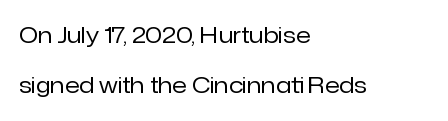
Tracking value appears to be zero — textbook default spacing. Alignment: flush left. Weight: in the light-to-regular range. Line spacing here is loose.
